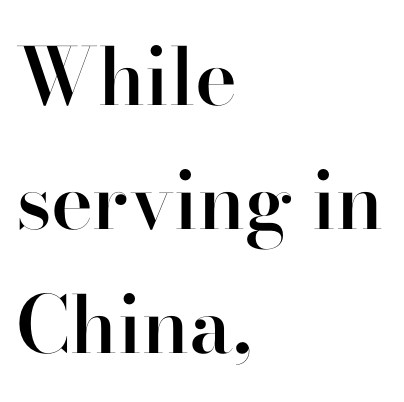
Q: Is the text bold? A: Semi-bold.
Q: Is the text italic (slanted)? A: No, it is upright.
Q: Is the typeface a serif or a sans-serif typeface? A: Serif.
Q: Is the text underlined? A: No.
Q: How is the paragraph aligned? A: Left-aligned.
Q: Is the spacing between letters normal or unusually wide? A: Normal.
Q: Is the spacing between lines tight, normal or loose? A: Normal.
Q: Width (condensed, normal, or wide)? A: Normal.
Q: Stroke contrast? A: High.
Q: x-height? A: Small.
Q: Monospaced? A: No.
